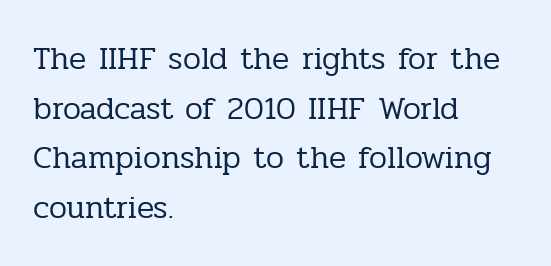
The passage shown is typed in a proportional face where columns would drift. Each word holds together tightly as a unit, with standard inter-letter gaps. Vertical strokes here are truly vertical. Line starts are locked; line ends wander.
